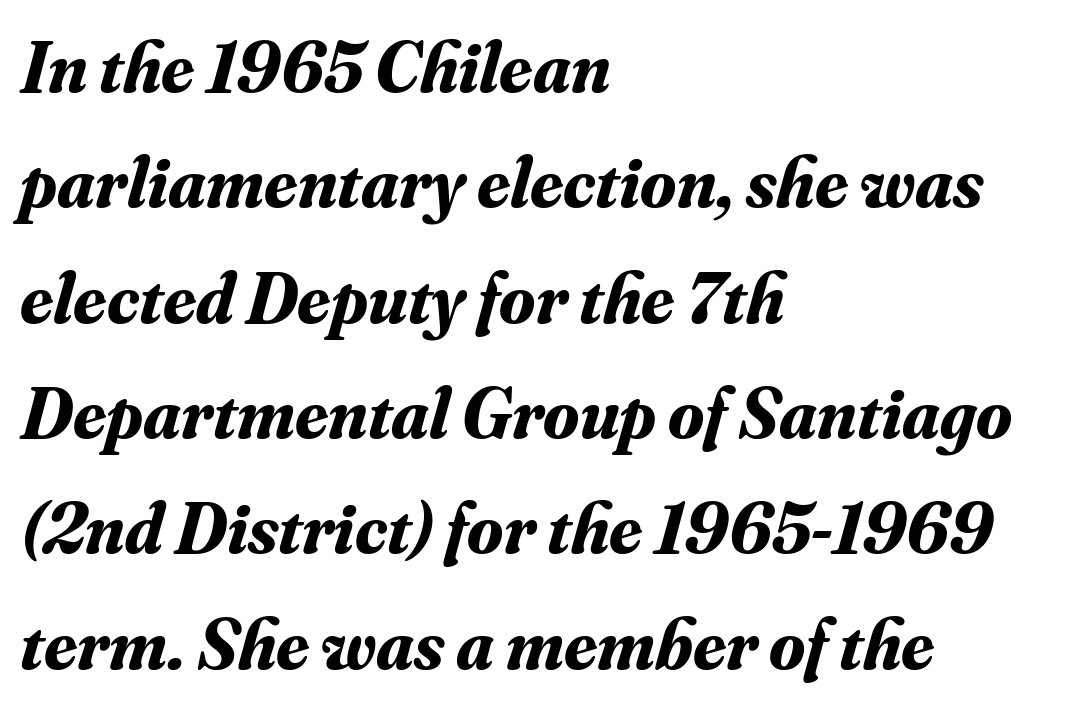
The image shows 73 px bold serif type, italic (leaning right); set left-aligned, normal line spacing (1.58x), normal letter spacing, not underlined; medium stroke contrast and a small x-height.
